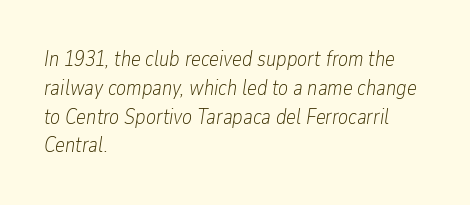
If you drew a ruler down the left edge, every line would touch it. The zone under the glyphs is completely vacant. Each stroke keeps to a modest, everyday thickness or less. The horizontal fit of the characters is conventional and even. Students, observe: this is what conventionally led text looks like.
